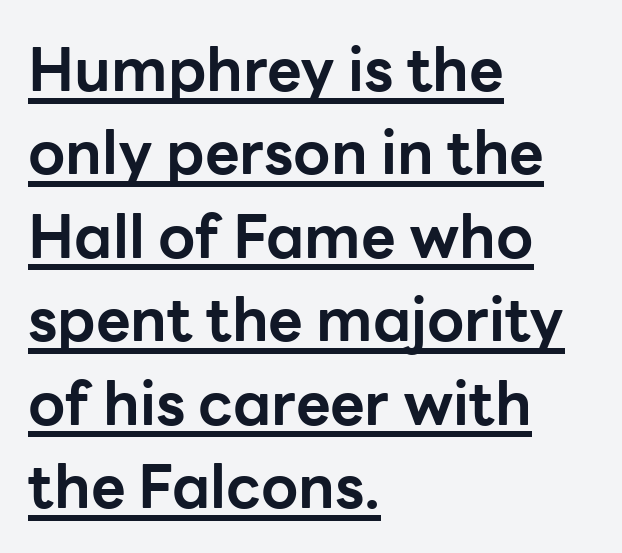
The image shows 60 px bold sans-serif type, upright; set left-aligned, normal line spacing (1.39x), normal letter spacing, underlined; low stroke contrast and a medium x-height.
